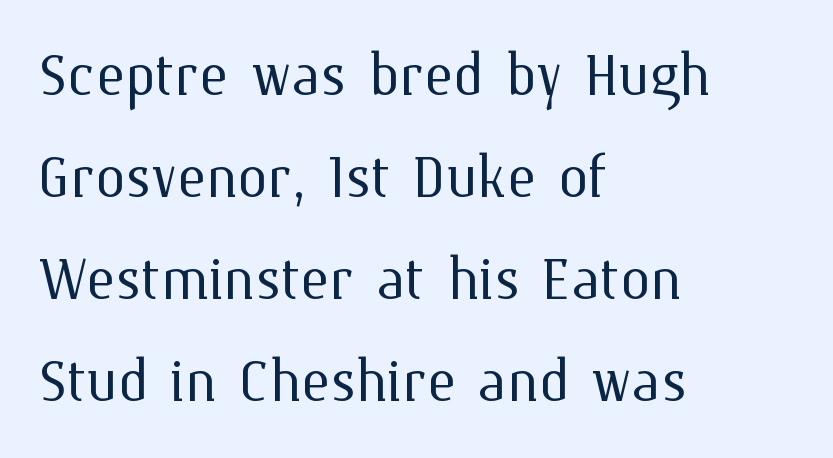
{"italic": "no", "bold": "no", "weight": "light", "width": "normal", "stroke_contrast": "medium", "x_height": "medium", "monospaced": "no", "underline": "no", "align": "left", "line_spacing": "normal", "line_spacing_ratio": 1.34, "letter_spacing": "normal", "letter_spacing_em": 0.0, "glyph_px": 76}
